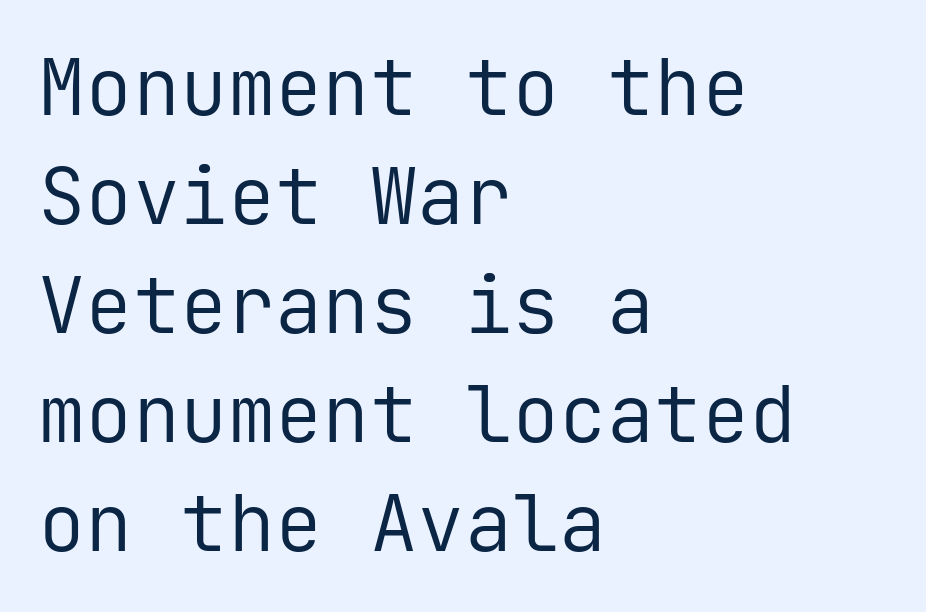
Q: Is the text bold? A: No.
Q: Is the text italic (slanted)? A: No, it is upright.
Q: Is the typeface a serif or a sans-serif typeface? A: Sans-serif.
Q: Is the text underlined? A: No.
Q: How is the paragraph aligned? A: Left-aligned.
Q: Is the spacing between letters normal or unusually wide? A: Normal.
Q: Is the spacing between lines tight, normal or loose? A: Normal.
Q: Width (condensed, normal, or wide)? A: Normal.
Q: Stroke contrast? A: Low.
Q: x-height? A: Medium.
Q: Monospaced? A: Yes.
